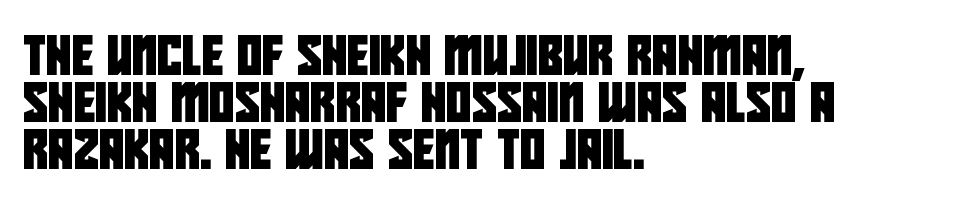
{"serif": "no", "width": "condensed", "stroke_contrast": "low", "x_height": "large", "monospaced": "no", "underline": "no", "align": "left", "line_spacing_ratio": 1.21, "letter_spacing": "normal", "letter_spacing_em": 0.0, "glyph_px": 39}
